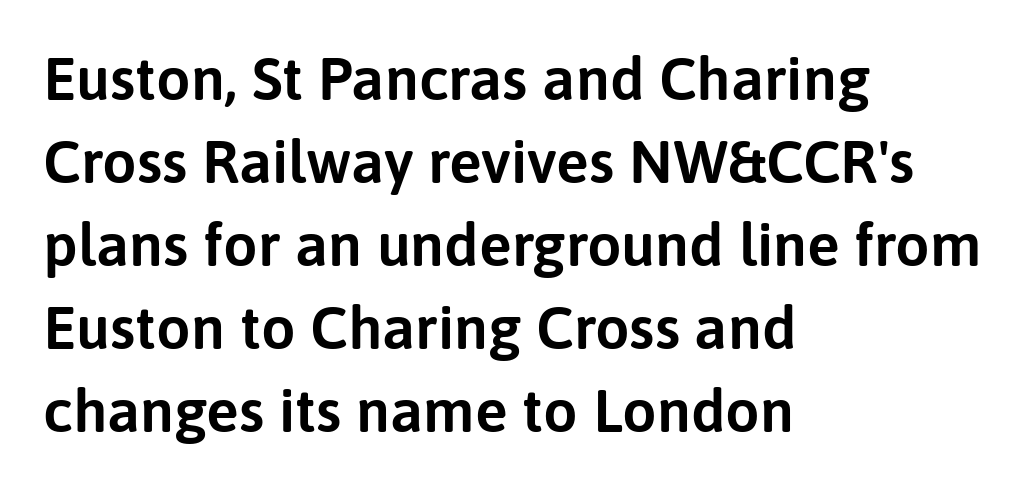
The image shows 61 px sans-serif type, upright; set left-aligned, normal line spacing (1.36x), normal letter spacing, not underlined; low stroke contrast and a medium x-height.
